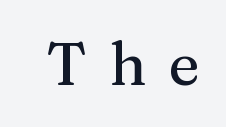
The image shows 60 px serif type, upright; set unusually wide letter spacing (+0.37 em), not underlined; medium stroke contrast and a medium x-height.
